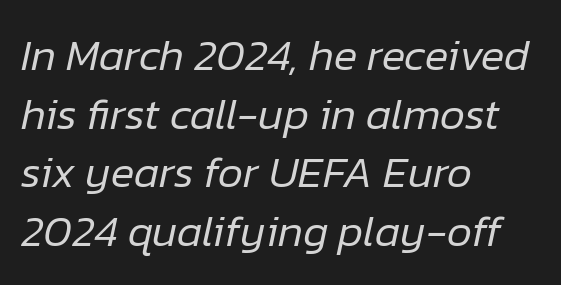
{"italic": "yes", "lean": "right", "slant_degrees": 12, "bold": "no", "weight": "regular", "width": "normal", "stroke_contrast": "low", "x_height": "medium", "monospaced": "no", "underline": "no", "align": "left", "line_spacing": "normal", "line_spacing_ratio": 1.33, "letter_spacing": "normal", "letter_spacing_em": 0.0, "glyph_px": 44}
